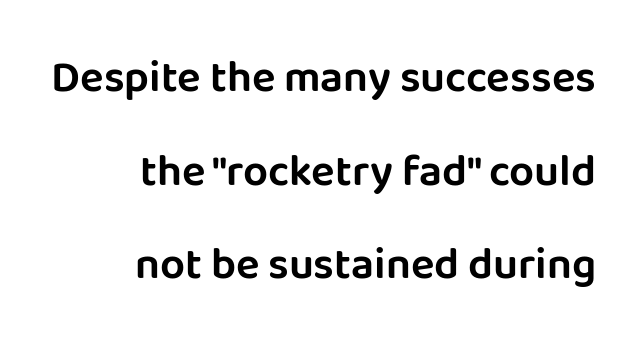
Does the copy run flush right? Yes — the right margin is perfectly even. Grotesque or geometric, the face here clearly has no serifs. Each new line begins a long way beneath the previous one. The face used here is proportionally spaced, like ordinary book or web type.
